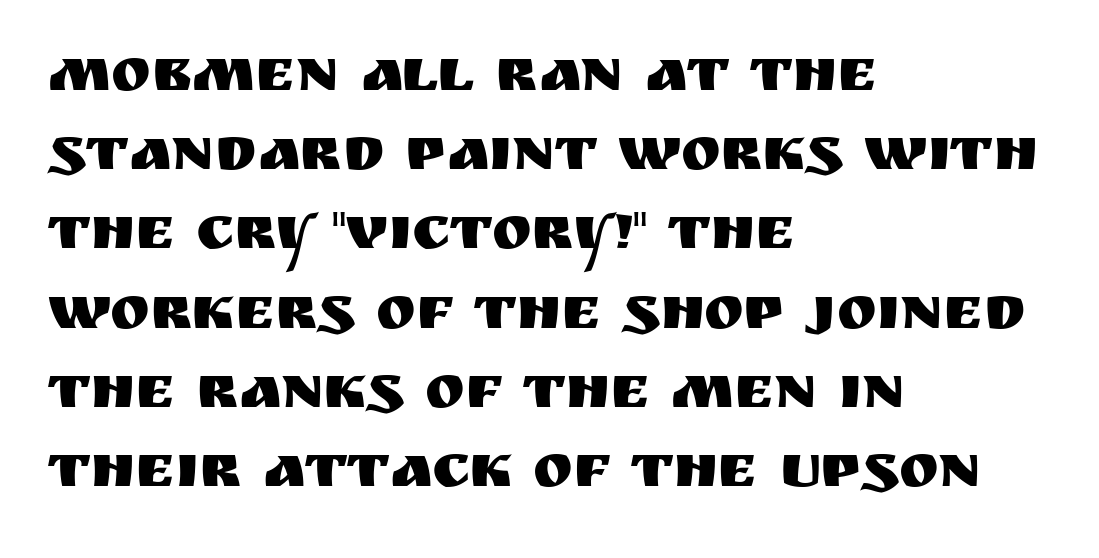
Q: Is the text italic (slanted)? A: No, it is upright.
Q: Is the typeface a serif or a sans-serif typeface? A: Sans-serif.
Q: Is the text underlined? A: No.
Q: How is the paragraph aligned? A: Left-aligned.
Q: Is the spacing between letters normal or unusually wide? A: Normal.
Q: Is the spacing between lines tight, normal or loose? A: Normal.
Q: Width (condensed, normal, or wide)? A: Normal.
Q: Stroke contrast? A: Medium.
Q: x-height? A: Large.
Q: Monospaced? A: No.
